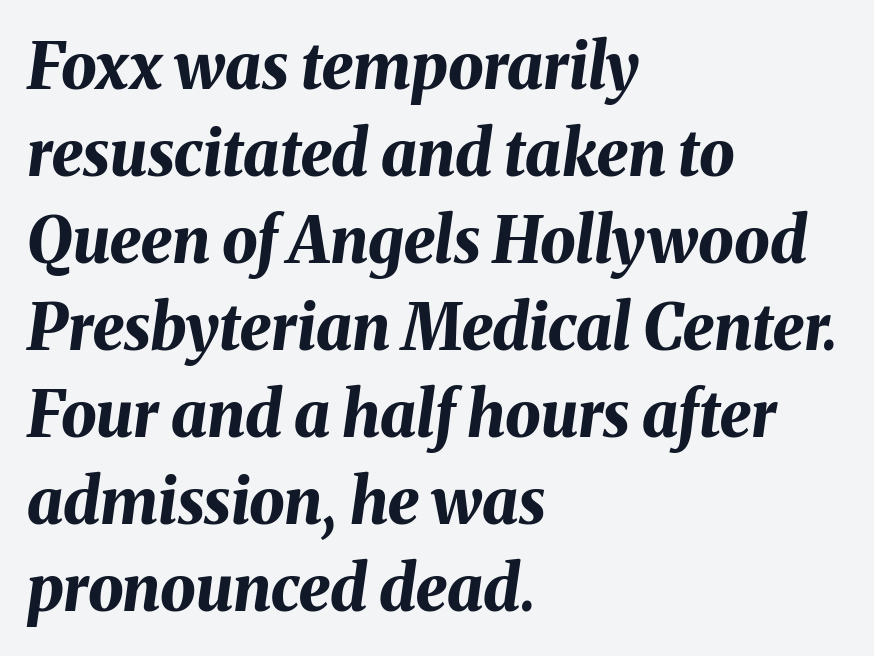
Q: Is the text bold? A: Yes.
Q: Is the text italic (slanted)? A: Yes, it leans right by about 8 degrees.
Q: Is the text underlined? A: No.
Q: How is the paragraph aligned? A: Left-aligned.
Q: Is the spacing between letters normal or unusually wide? A: Normal.
Q: Is the spacing between lines tight, normal or loose? A: Normal.
Q: Width (condensed, normal, or wide)? A: Normal.
Q: Stroke contrast? A: Medium.
Q: x-height? A: Medium.
Q: Monospaced? A: No.
